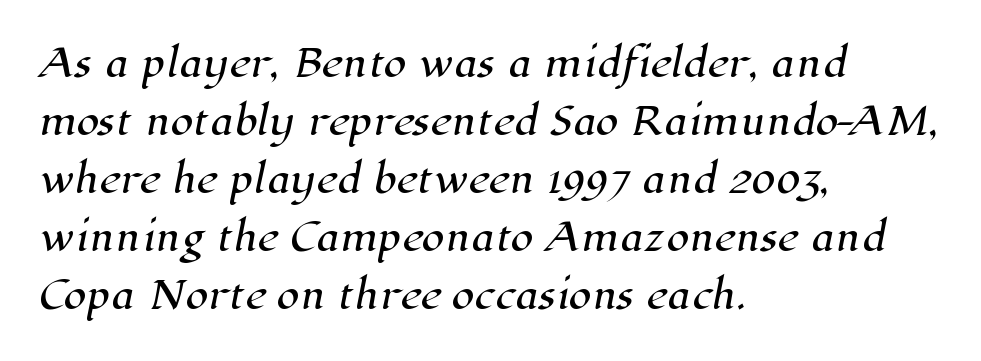
{"serif": "yes", "width": "normal", "stroke_contrast": "high", "x_height": "medium", "monospaced": "no", "underline": "no", "align": "left", "line_spacing": "normal", "line_spacing_ratio": 1.57, "letter_spacing": "normal", "letter_spacing_em": 0.0, "glyph_px": 37}
